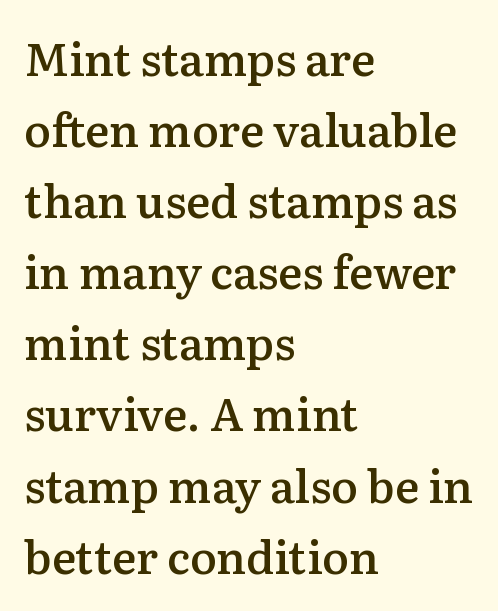
Q: Is the text bold? A: Semi-bold.
Q: Is the text italic (slanted)? A: No, it is upright.
Q: Is the typeface a serif or a sans-serif typeface? A: Serif.
Q: Is the text underlined? A: No.
Q: How is the paragraph aligned? A: Left-aligned.
Q: Is the spacing between letters normal or unusually wide? A: Normal.
Q: Is the spacing between lines tight, normal or loose? A: Normal.
Q: Width (condensed, normal, or wide)? A: Normal.
Q: Stroke contrast? A: Medium.
Q: x-height? A: Medium.
Q: Monospaced? A: No.
